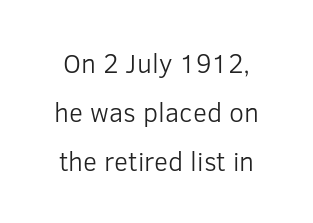
This is not heavy type; no bold has been used. The type sits square on the baseline with zero lean. A bare baseline throughout the passage. Nobody touched the tracking dial on this one.
